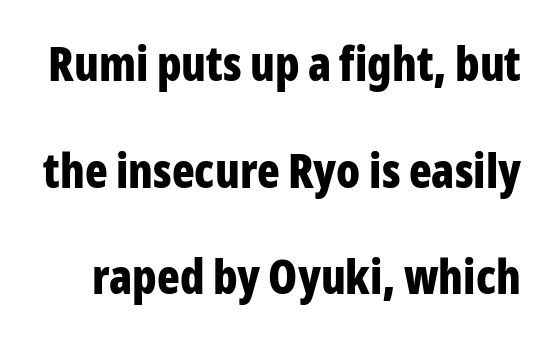
{"serif": "no", "italic": "no", "bold": "yes", "weight": "bold", "width": "condensed", "stroke_contrast": "low", "x_height": "medium", "monospaced": "no", "underline": "no", "line_spacing": "loose", "line_spacing_ratio": 2.27, "letter_spacing": "normal", "letter_spacing_em": 0.0, "glyph_px": 47}
